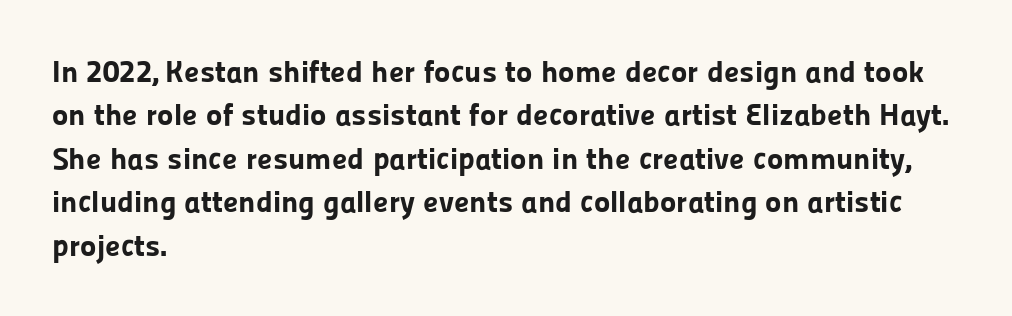
Q: Is the text bold? A: Yes.
Q: Is the text italic (slanted)? A: No, it is upright.
Q: Is the typeface a serif or a sans-serif typeface? A: Sans-serif.
Q: Is the text underlined? A: No.
Q: How is the paragraph aligned? A: Left-aligned.
Q: Is the spacing between letters normal or unusually wide? A: Normal.
Q: Is the spacing between lines tight, normal or loose? A: Normal.
Q: Width (condensed, normal, or wide)? A: Normal.
Q: Stroke contrast? A: Low.
Q: x-height? A: Medium.
Q: Monospaced? A: No.
